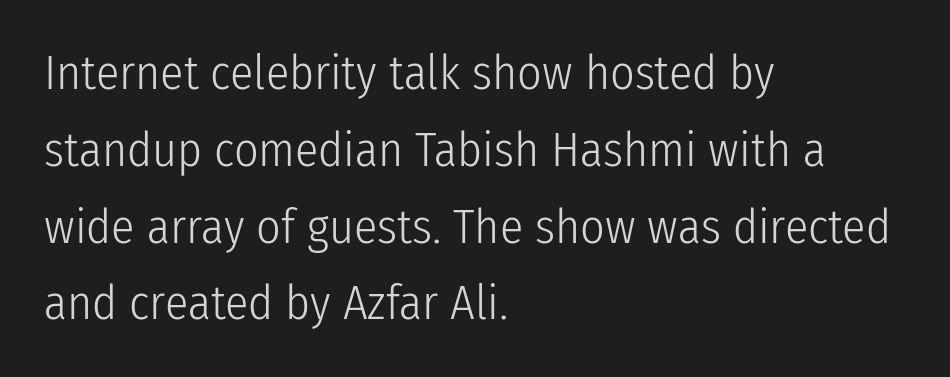
The image shows 48 px light, condensed sans-serif type, upright; set left-aligned, normal line spacing (1.6x), normal letter spacing, not underlined; low stroke contrast and a medium x-height.
